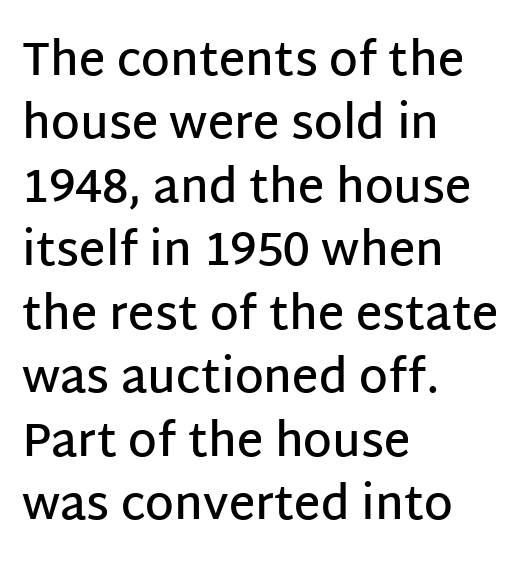
The image shows 46 px semibold sans-serif type, upright; set left-aligned, normal line spacing (1.38x), normal letter spacing, not underlined; low stroke contrast and a large x-height.
